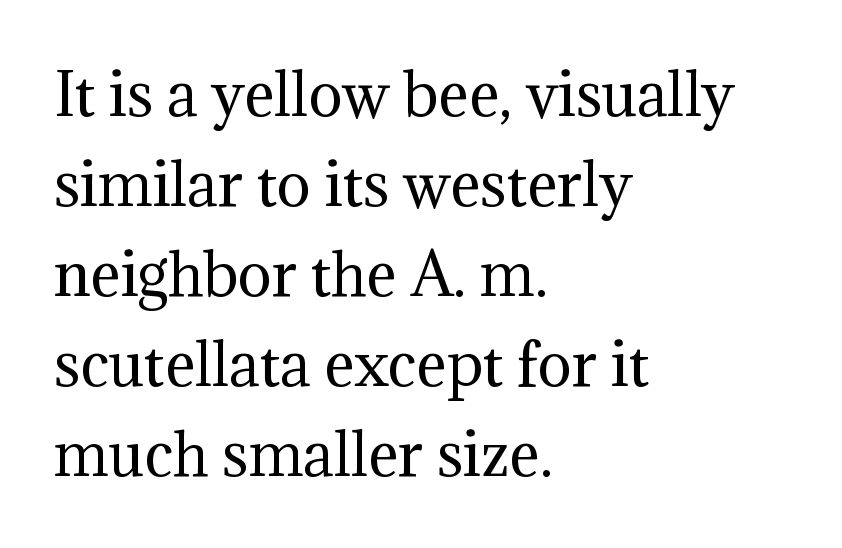
Line spacing here is normal. If you drew a line through each stem, it would be perfectly vertical. The passage shown is not underscored anywhere. Is the block centered? No — it sits flush against the left margin. The characters display serif detailing at their extremities. Think of a printed novel: that variable character pitch is what you see here.
